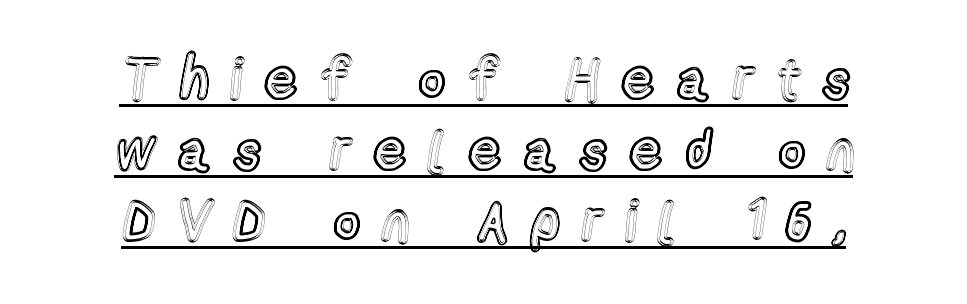
The image shows 56 px condensed type; set centered, normal line spacing (1.27x), unusually wide letter spacing (+0.41 em), underlined; a medium x-height.
